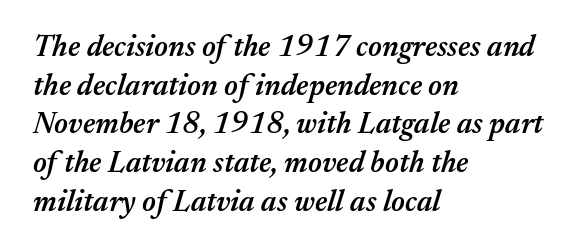
The rendering applies a slant to the glyphs. Nobody drew a line under any word here. Nothing unusual about the tracking: characters are spaced as the font intends. Caption: multi-line text, flush left, ragged right. These lines are rendered in a variable-pitch font.
